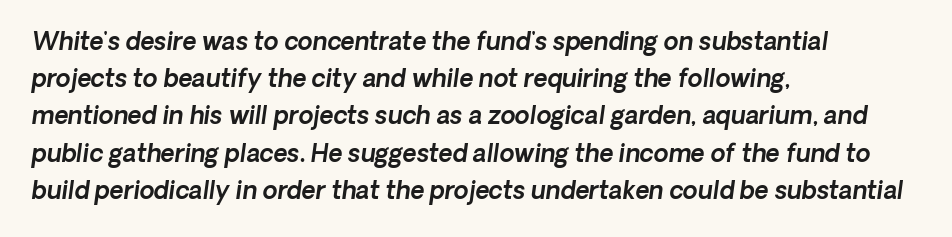
The lines in this sample share a left origin and differ only in where they stop. Evenly set lines give the paragraph a standard silhouette. The specimen omits any rule beneath the text block's lines. How are the letters spaced? Ordinarily, with no added tracking.
